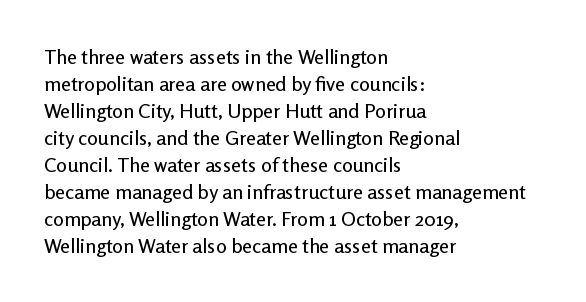
Q: Is the text italic (slanted)? A: No, it is upright.
Q: Is the text underlined? A: No.
Q: How is the paragraph aligned? A: Left-aligned.
Q: Is the spacing between letters normal or unusually wide? A: Normal.
Q: Is the spacing between lines tight, normal or loose? A: Normal.
